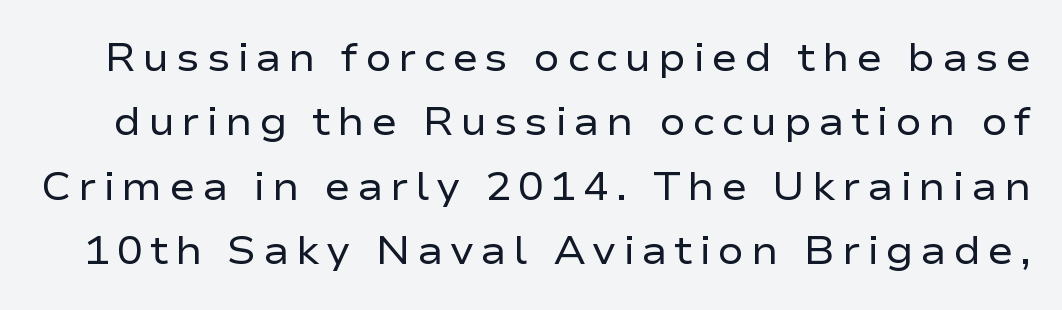
Q: Is the text bold? A: No.
Q: Is the text italic (slanted)? A: No, it is upright.
Q: Is the typeface a serif or a sans-serif typeface? A: Sans-serif.
Q: Is the text underlined? A: No.
Q: Is the spacing between lines tight, normal or loose? A: Normal.
Q: Width (condensed, normal, or wide)? A: Wide.
Q: Stroke contrast? A: Low.
Q: x-height? A: Medium.
Q: Monospaced? A: No.
